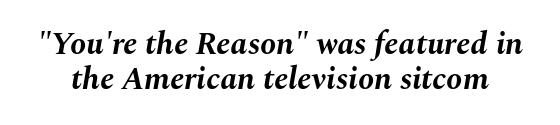
{"italic": "yes", "lean": "right", "slant_degrees": 10, "bold": "yes", "weight": "bold", "width": "normal", "stroke_contrast": "medium", "x_height": "medium", "monospaced": "no", "underline": "no", "line_spacing": "tight", "line_spacing_ratio": 1.1, "letter_spacing": "normal", "letter_spacing_em": 0.0, "glyph_px": 32}
